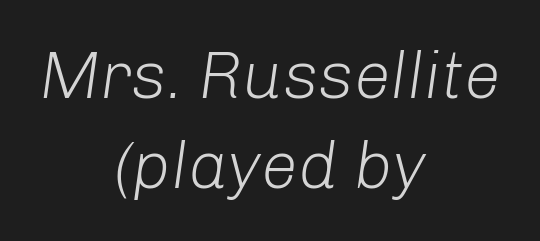
The foot of each line stays bare and open. The face used here is proportionally spaced, like ordinary book or web type. The horizontal fit of the characters is conventional and even. A typesetter would call this leading conventional body-copy spacing.
